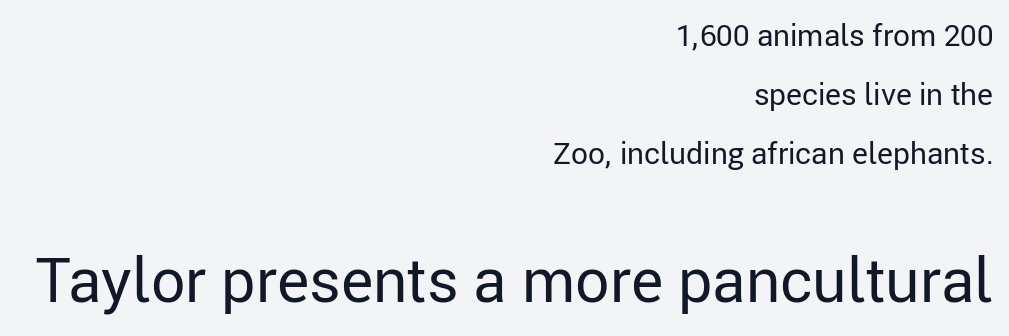
Q: Is the text bold? A: No.
Q: Is the text italic (slanted)? A: No, it is upright.
Q: Is the typeface a serif or a sans-serif typeface? A: Sans-serif.
Q: Is the text underlined? A: No.
Q: How is the paragraph aligned? A: Right-aligned.
Q: Is the spacing between letters normal or unusually wide? A: Normal.
Q: Is the spacing between lines tight, normal or loose? A: Loose.
Q: Which block of text is set in a larger size, the first (top) or the second (bottom)? A: The second (bottom) one.
Q: Width (condensed, normal, or wide)? A: Normal.
Q: Stroke contrast? A: Low.
Q: x-height? A: Medium.
Q: Monospaced? A: No.
